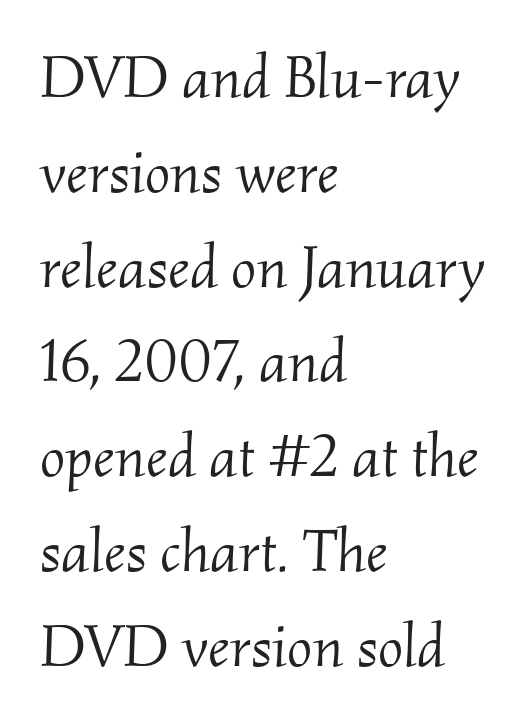
The designer left line spacing at the default. Decoration check: the copy has no underline. Leftover space on each line is placed entirely after the last word. Characters are canted at an angle relative to the baseline's perpendicular. The passage shown is typed in a proportional face where columns would drift.
